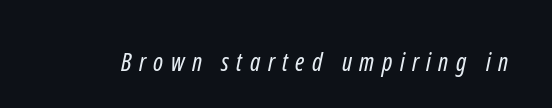
Check under the words: just untouched page. The characters are drawn with everyday or finer stroke widths. Tracking value appears strongly positive — letters spread wide.
